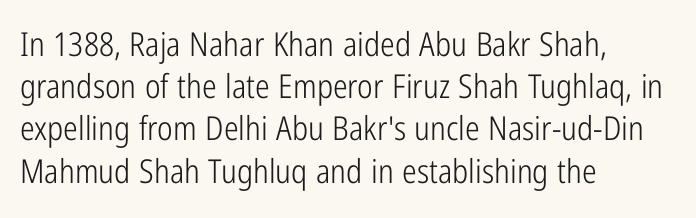
The image shows 33 px light, condensed sans-serif type, upright; set left-aligned, normal line spacing (1.28x), normal letter spacing, not underlined; low stroke contrast and a medium x-height.
